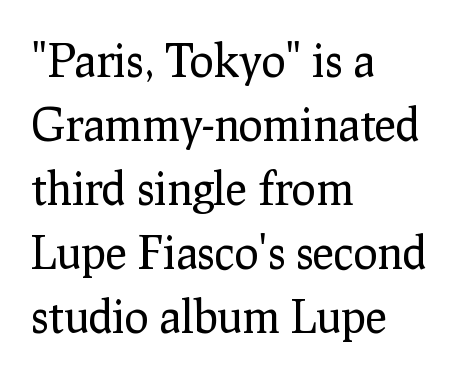
{"serif": "yes", "italic": "no", "bold": "no", "weight": "regular", "width": "normal", "stroke_contrast": "low", "x_height": "medium", "monospaced": "no", "underline": "no", "align": "left", "line_spacing": "normal", "line_spacing_ratio": 1.42, "letter_spacing": "normal", "letter_spacing_em": 0.0, "glyph_px": 45}
